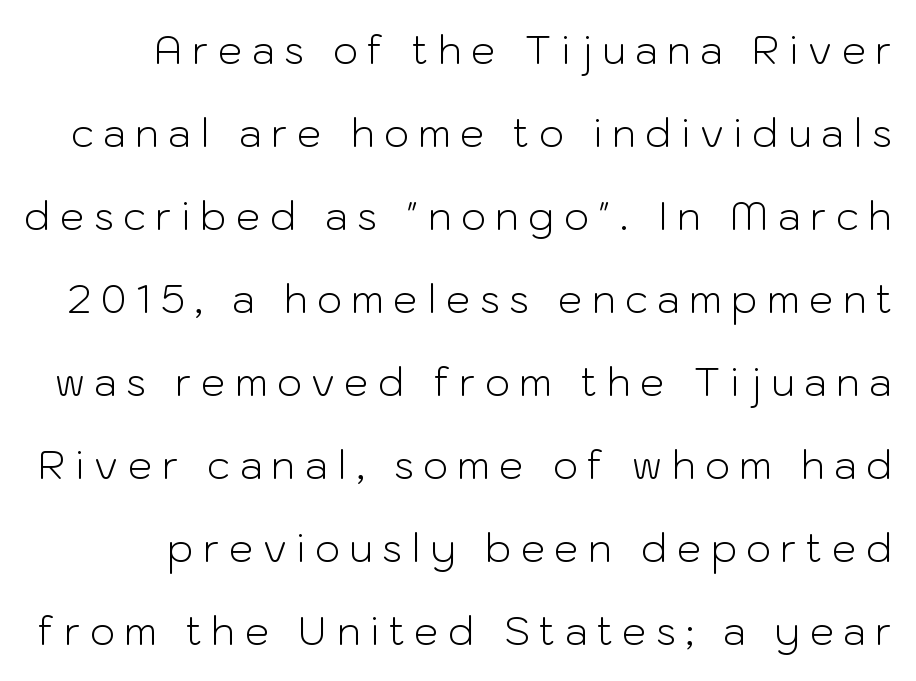
Q: Is the text bold? A: No.
Q: Is the text italic (slanted)? A: No, it is upright.
Q: Is the typeface a serif or a sans-serif typeface? A: Sans-serif.
Q: Is the text underlined? A: No.
Q: Is the spacing between letters normal or unusually wide? A: Unusually wide.
Q: Is the spacing between lines tight, normal or loose? A: Loose.
Q: Width (condensed, normal, or wide)? A: Normal.
Q: Stroke contrast? A: Low.
Q: x-height? A: Medium.
Q: Monospaced? A: No.
